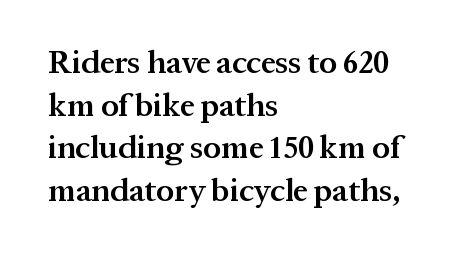
Q: Is the text bold? A: Semi-bold.
Q: Is the text italic (slanted)? A: No, it is upright.
Q: Is the typeface a serif or a sans-serif typeface? A: Serif.
Q: Is the text underlined? A: No.
Q: How is the paragraph aligned? A: Left-aligned.
Q: Is the spacing between letters normal or unusually wide? A: Normal.
Q: Is the spacing between lines tight, normal or loose? A: Normal.
Q: Width (condensed, normal, or wide)? A: Normal.
Q: Stroke contrast? A: Medium.
Q: x-height? A: Medium.
Q: Monospaced? A: No.
